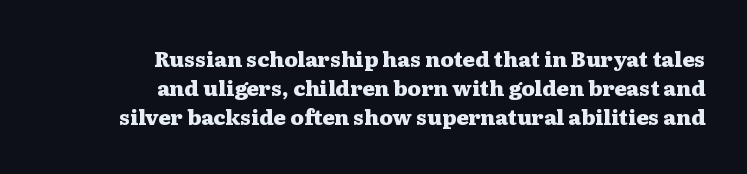
Quick note: not italic, upright. Underlining? Definitely not there. Tracking here is standard; glyphs follow each other at the usual distance. Evenly set lines give the paragraph a standard silhouette. This is heavy type, rendered in bold.
